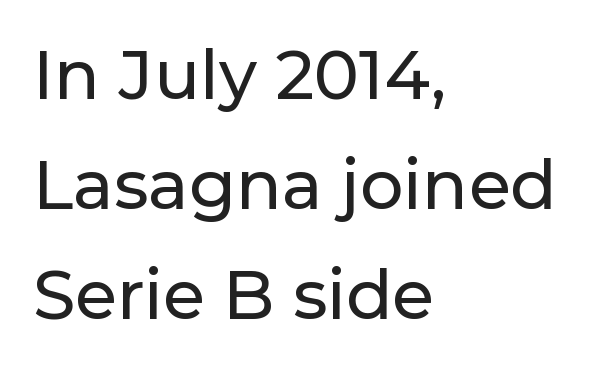
The image shows 68 px sans-serif type, upright; set left-aligned, normal line spacing (1.62x), normal letter spacing, not underlined; low stroke contrast and a medium x-height.
